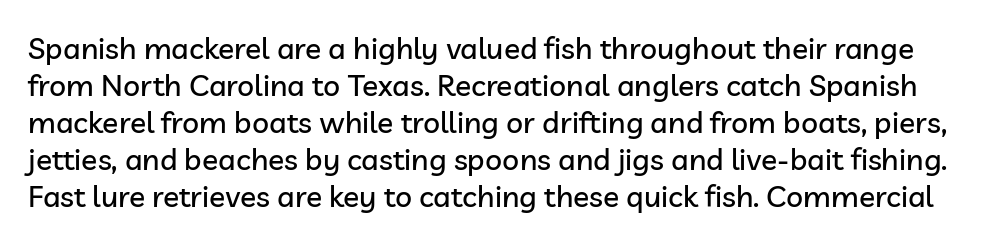
The foot of each line stays bare and open. Letterform terminals end flat and unadorned throughout the passage. Style check: upright. Compared with typical body copy, the letter spacing here is the same. The rendering uses natural spacing where letterforms have individual widths.
